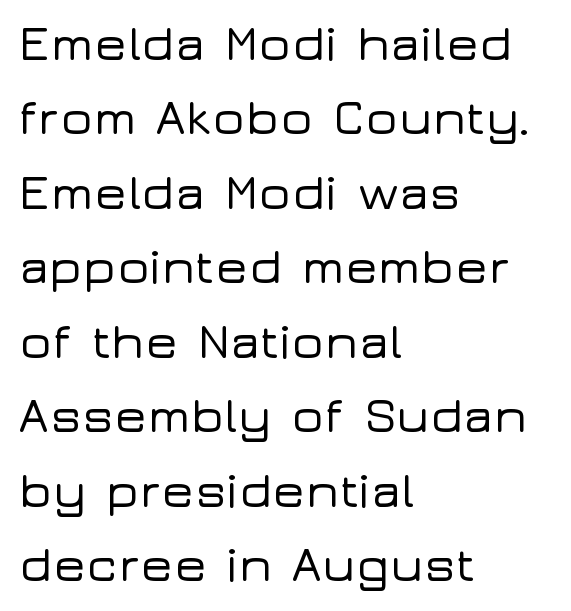
The image shows 49 px wide sans-serif type, upright; set left-aligned, normal line spacing (1.52x), normal letter spacing, not underlined; low stroke contrast and a medium x-height.
